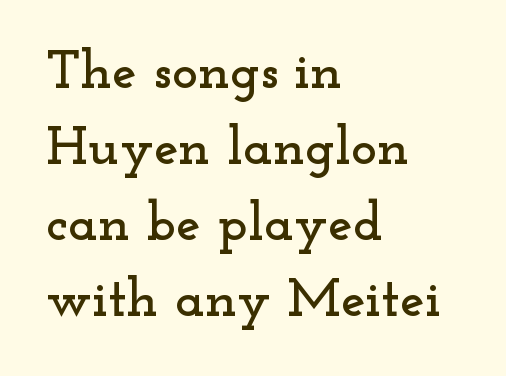
In terms of leading, this rendering sits right in the middle. Any mark beneath the type? The region is blank. The letters advance in unequal steps, a hallmark of proportional type. A typesetter would call this zero additional tracking.
